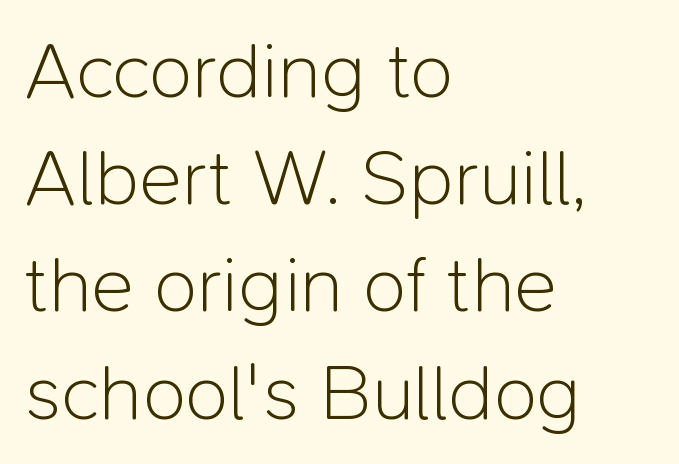
{"serif": "no", "italic": "no", "bold": "no", "weight": "light", "width": "normal", "stroke_contrast": "low", "x_height": "medium", "monospaced": "no", "underline": "no", "align": "left", "line_spacing": "normal", "line_spacing_ratio": 1.34, "letter_spacing": "normal", "letter_spacing_em": 0.0, "glyph_px": 80}
